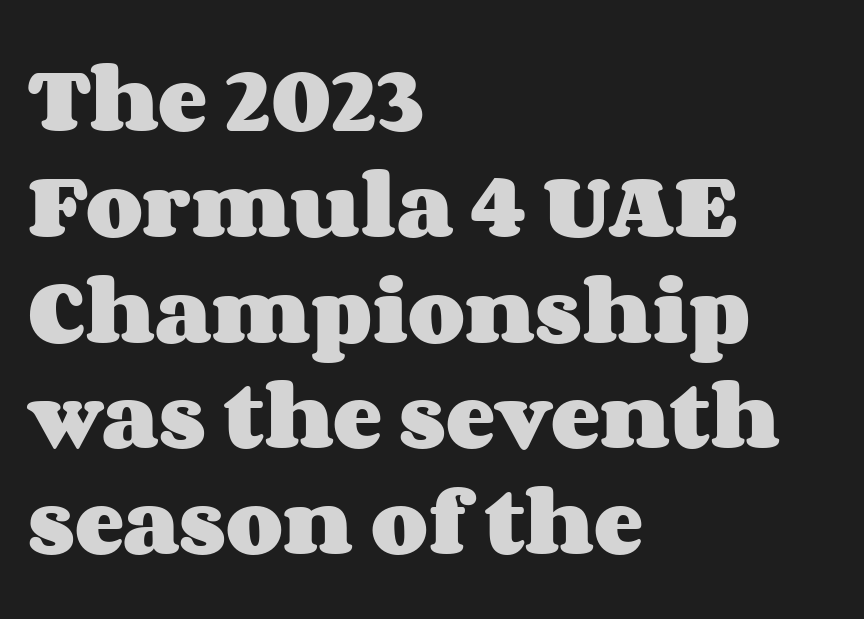
The paragraph shown leans on its left margin. On the weight axis this lands at bold, roughly 700. A typesetter would call this proportional, since set widths differ per character. This sample uses plain, unmodified letter spacing.
